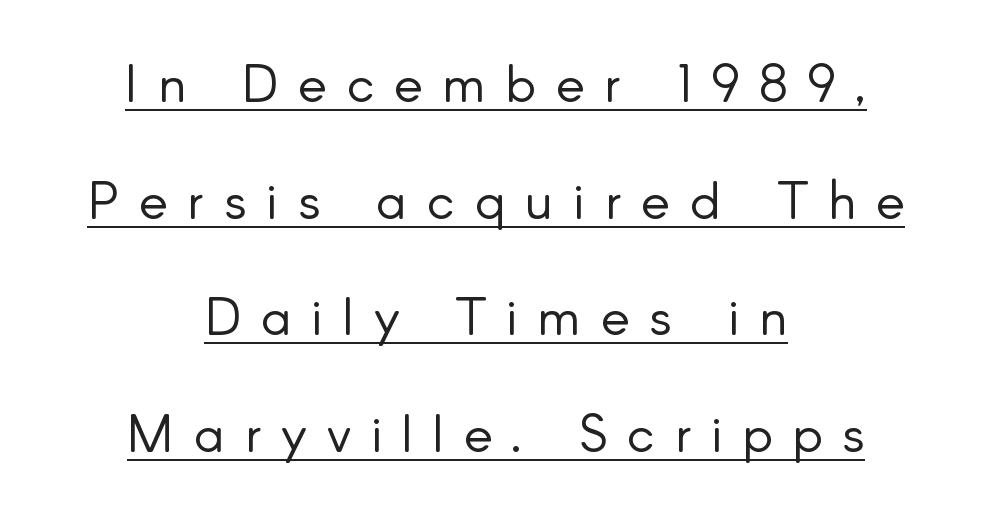
The image shows 54 px light sans-serif type, upright; set centered, loose line spacing (2.16x), unusually wide letter spacing (+0.37 em), underlined; low stroke contrast and a small x-height.
